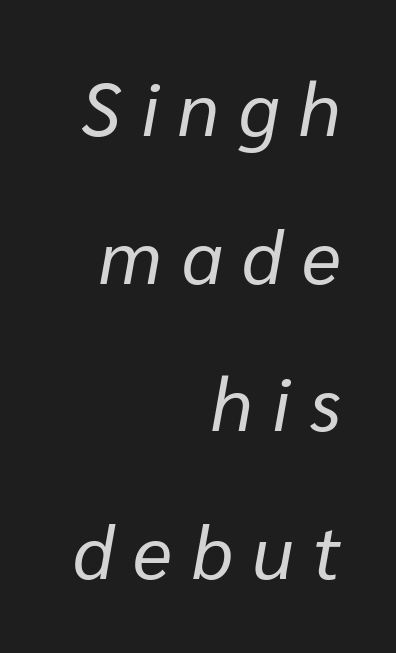
The image shows 75 px regular-weight type, italic (leaning right); set right-aligned, loose line spacing (1.97x), unusually wide letter spacing (+0.26 em), not underlined; low stroke contrast and a medium x-height.
